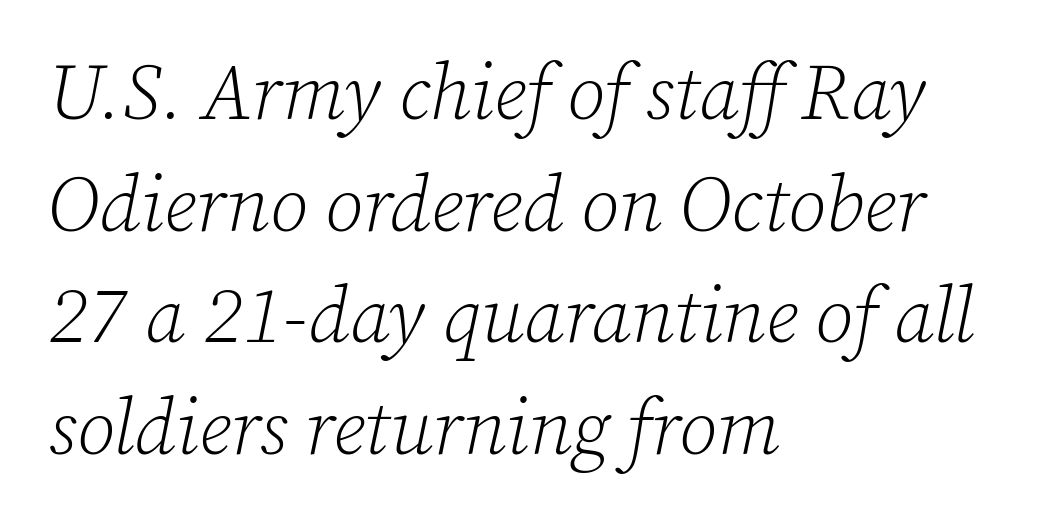
Q: Is the text bold? A: No.
Q: Is the text italic (slanted)? A: Yes, it leans right by about 12 degrees.
Q: Is the typeface a serif or a sans-serif typeface? A: Serif.
Q: Is the text underlined? A: No.
Q: How is the paragraph aligned? A: Left-aligned.
Q: Is the spacing between letters normal or unusually wide? A: Normal.
Q: Is the spacing between lines tight, normal or loose? A: Normal.
Q: Width (condensed, normal, or wide)? A: Normal.
Q: Stroke contrast? A: Low.
Q: x-height? A: Medium.
Q: Monospaced? A: No.
